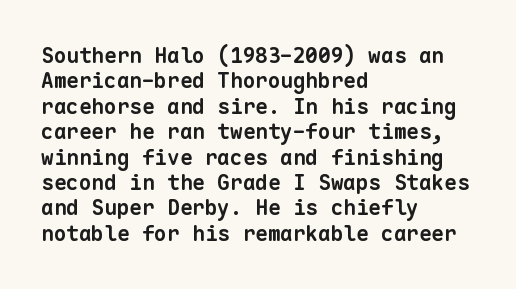
Q: Is the text bold? A: Yes.
Q: Is the text underlined? A: No.
Q: How is the paragraph aligned? A: Left-aligned.
Q: Is the spacing between letters normal or unusually wide? A: Normal.
